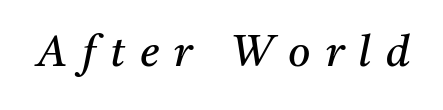
{"serif": "yes", "italic": "yes", "lean": "right", "slant_degrees": 11, "bold": "no", "weight": "regular", "width": "normal", "stroke_contrast": "medium", "x_height": "medium", "monospaced": "no", "underline": "no", "letter_spacing": "wide", "letter_spacing_em": 0.35, "glyph_px": 43}
